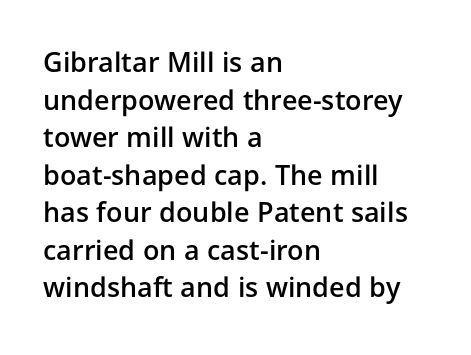
The image shows 27 px text type, upright; set left-aligned, normal line spacing (1.39x), normal letter spacing, not underlined.
